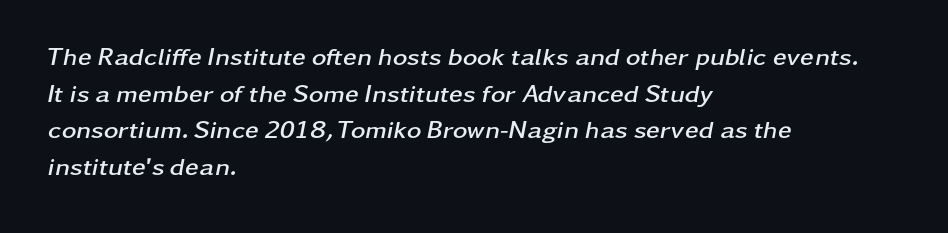
{"italic": "yes", "lean": "right", "slant_degrees": 11, "bold": "yes", "underline": "no", "align": "left", "line_spacing": "normal", "line_spacing_ratio": 1.47, "letter_spacing": "normal", "letter_spacing_em": 0.0, "glyph_px": 25}
